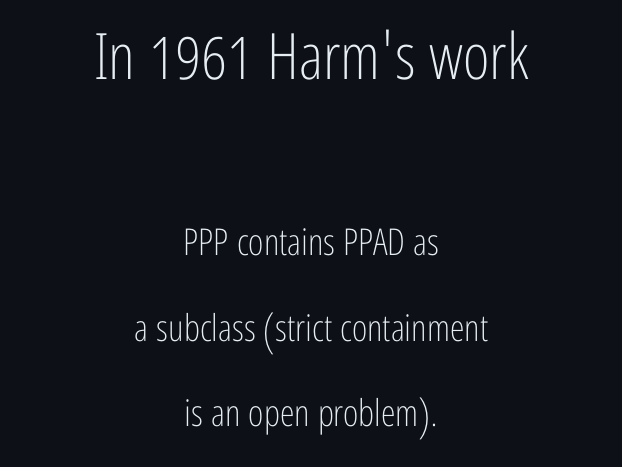
Default kerning and tracking; the words read as compact shapes. Style check: upright. Vertical stems look standard width or narrower in stroke. The font family rendered here belongs to the sans-serif group. Compared with typical paragraphs, the rows here are farther apart.
